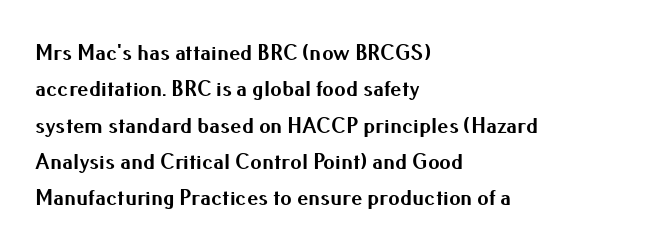
{"italic": "no", "bold": "yes", "underline": "no", "align": "left", "line_spacing": "normal", "line_spacing_ratio": 1.58, "letter_spacing": "normal", "letter_spacing_em": 0.0, "glyph_px": 23}
